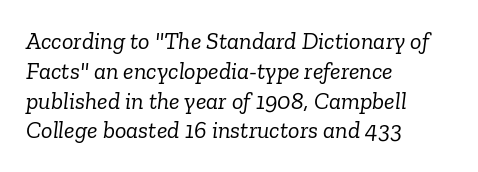
Nobody drew a line under any word here. Nothing unusual about the tracking: characters are spaced as the font intends. The typesetting does not lean heavy: it is not bold. Alignment: flush left.
